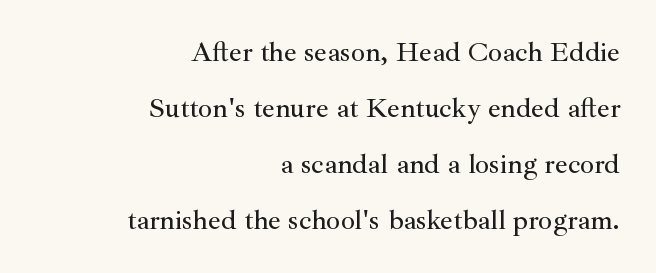
{"serif": "yes", "italic": "no", "width": "normal", "stroke_contrast": "medium", "x_height": "small", "monospaced": "no", "underline": "no", "align": "right", "line_spacing": "loose", "line_spacing_ratio": 2.0, "letter_spacing": "normal", "letter_spacing_em": 0.0, "glyph_px": 28}
